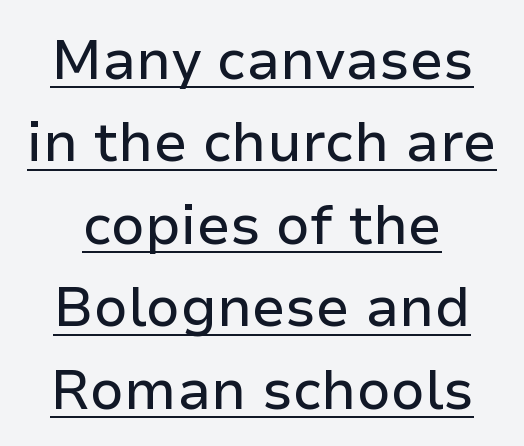
The image shows 55 px sans-serif type, upright; set normal line spacing (1.5x), normal letter spacing, underlined; low stroke contrast and a medium x-height.
